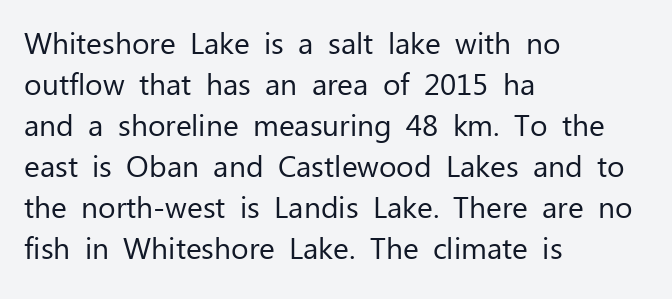
{"serif": "no", "italic": "no", "bold": "no", "weight": "regular", "width": "normal", "stroke_contrast": "low", "x_height": "medium", "monospaced": "no", "underline": "no", "align": "left", "line_spacing": "normal", "line_spacing_ratio": 1.37, "letter_spacing": "normal", "letter_spacing_em": 0.0, "glyph_px": 30}
